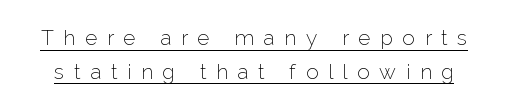
The passage shown is underscored from start to finish. The tracking reads as deliberately expanded to a designer's eye. Upright lettering throughout. Weight class: somewhere from thin through regular. The vertical gap from one line to the next is medium.
